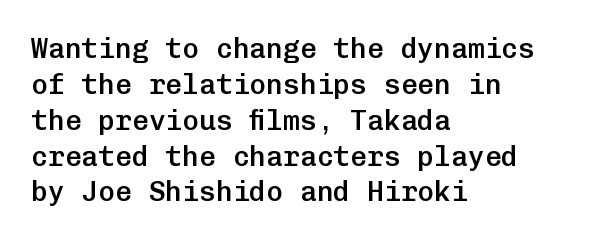
{"serif": "no", "italic": "no", "bold": "semi", "weight": "semibold", "width": "normal", "stroke_contrast": "low", "x_height": "medium", "monospaced": "yes", "underline": "no", "align": "left", "line_spacing": "normal", "line_spacing_ratio": 1.28, "letter_spacing": "normal", "letter_spacing_em": 0.0, "glyph_px": 28}
